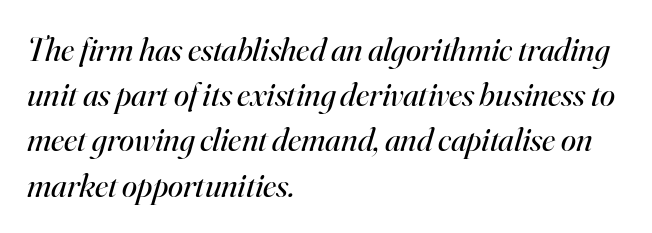
Q: Is the text bold? A: No.
Q: Is the text italic (slanted)? A: Yes, it leans right by about 16 degrees.
Q: Is the typeface a serif or a sans-serif typeface? A: Serif.
Q: Is the text underlined? A: No.
Q: How is the paragraph aligned? A: Left-aligned.
Q: Is the spacing between letters normal or unusually wide? A: Normal.
Q: Is the spacing between lines tight, normal or loose? A: Normal.
Q: Width (condensed, normal, or wide)? A: Normal.
Q: Stroke contrast? A: High.
Q: x-height? A: Small.
Q: Monospaced? A: No.
